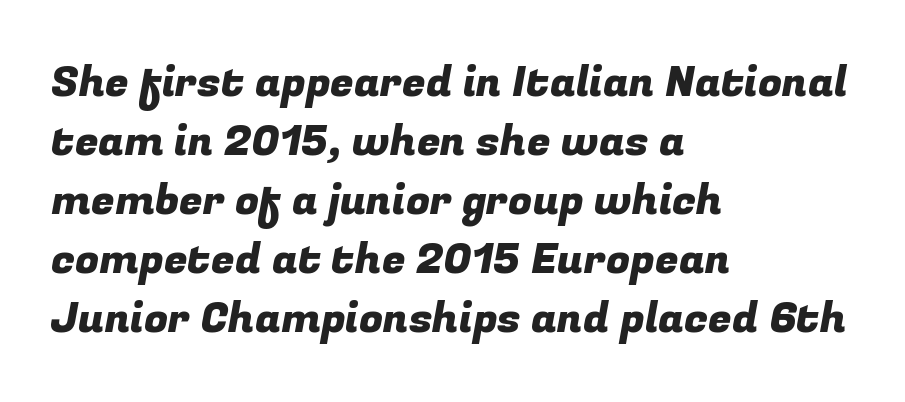
The image shows 43 px sans-serif type; set left-aligned, normal line spacing (1.37x), normal letter spacing, not underlined; low stroke contrast and a medium x-height.
